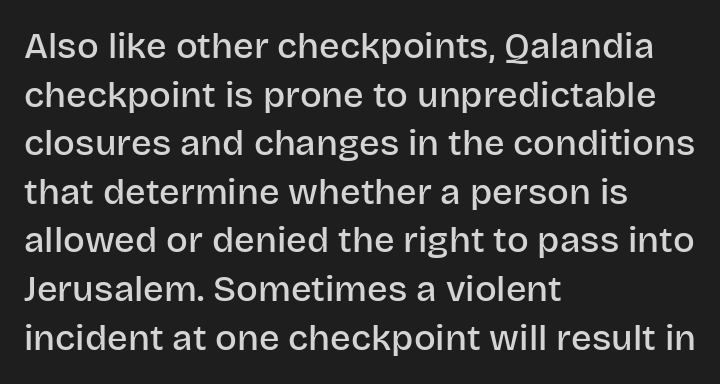
{"serif": "no", "italic": "no", "bold": "semi", "weight": "semibold", "width": "normal", "stroke_contrast": "low", "x_height": "large", "monospaced": "no", "underline": "no", "align": "left", "line_spacing": "normal", "line_spacing_ratio": 1.35, "letter_spacing": "normal", "letter_spacing_em": 0.0, "glyph_px": 36}
